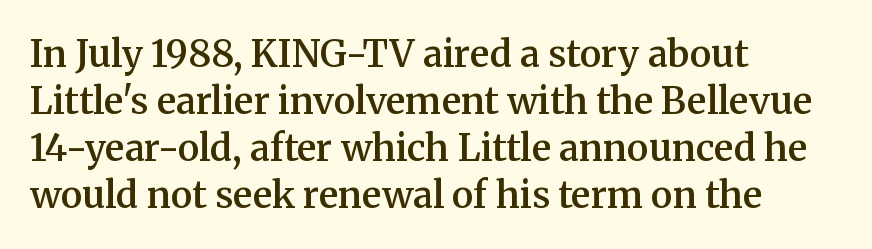
Q: Is the text bold? A: Semi-bold.
Q: Is the text italic (slanted)? A: No, it is upright.
Q: Is the typeface a serif or a sans-serif typeface? A: Serif.
Q: Is the text underlined? A: No.
Q: How is the paragraph aligned? A: Left-aligned.
Q: Is the spacing between letters normal or unusually wide? A: Normal.
Q: Is the spacing between lines tight, normal or loose? A: Normal.
Q: Width (condensed, normal, or wide)? A: Normal.
Q: Stroke contrast? A: Medium.
Q: x-height? A: Medium.
Q: Monospaced? A: No.
